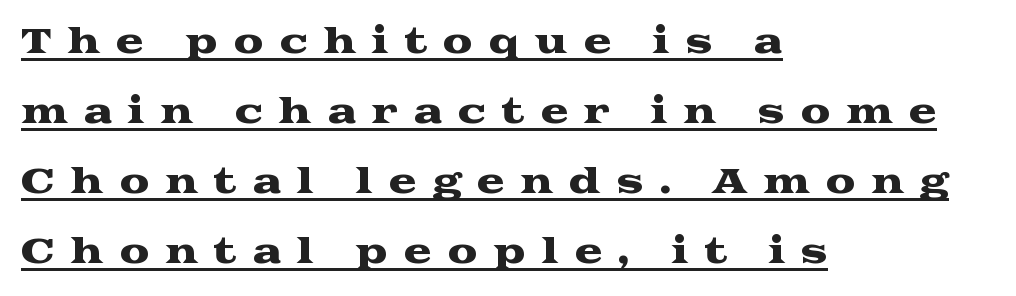
Q: Is the text italic (slanted)? A: No, it is upright.
Q: Is the typeface a serif or a sans-serif typeface? A: Serif.
Q: Is the text underlined? A: Yes.
Q: How is the paragraph aligned? A: Left-aligned.
Q: Is the spacing between letters normal or unusually wide? A: Unusually wide.
Q: Is the spacing between lines tight, normal or loose? A: Loose.
Q: Width (condensed, normal, or wide)? A: Wide.
Q: Stroke contrast? A: Medium.
Q: x-height? A: Medium.
Q: Monospaced? A: No.
